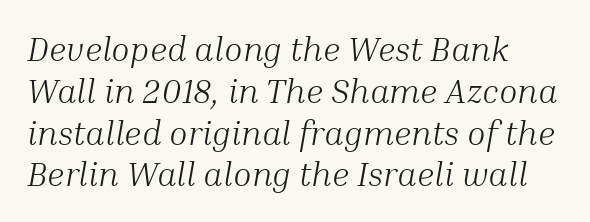
{"serif": "yes", "italic": "yes", "lean": "right", "slant_degrees": 10, "bold": "no", "weight": "light", "width": "normal", "stroke_contrast": "medium", "x_height": "medium", "monospaced": "no", "underline": "no", "align": "left", "line_spacing_ratio": 1.23, "letter_spacing": "normal", "letter_spacing_em": 0.0, "glyph_px": 34}
